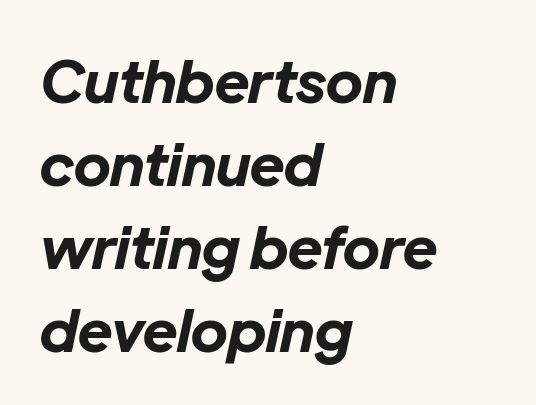
Regarding leading, the lines here are spaced in the standard way. Compared with typical body copy, the letter spacing here is the same. The space beneath each line is pristine and unruled. Would a proofreader flag this as italicized? Yes. A typesetter would call this proportional, since set widths differ per character. The strokes are fattened all the way to bold.
